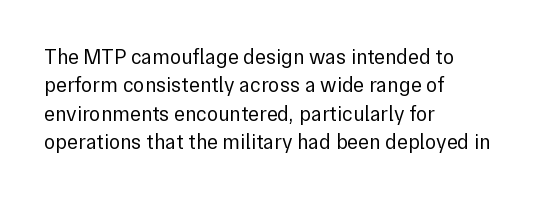
{"italic": "no", "bold": "no", "underline": "no", "align": "left", "line_spacing": "normal", "line_spacing_ratio": 1.35, "letter_spacing": "normal", "letter_spacing_em": 0.0, "glyph_px": 21}
